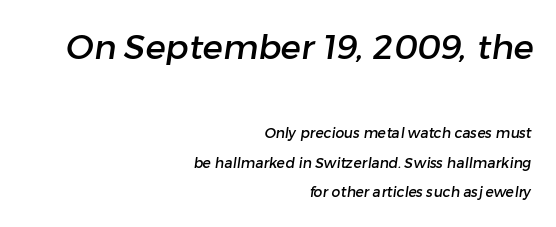
The image shows 34 px sans-serif type; set right-aligned, loose line spacing (2.09x), normal letter spacing, not underlined; the first (top) block is 2.43x larger; low stroke contrast and a medium x-height.
